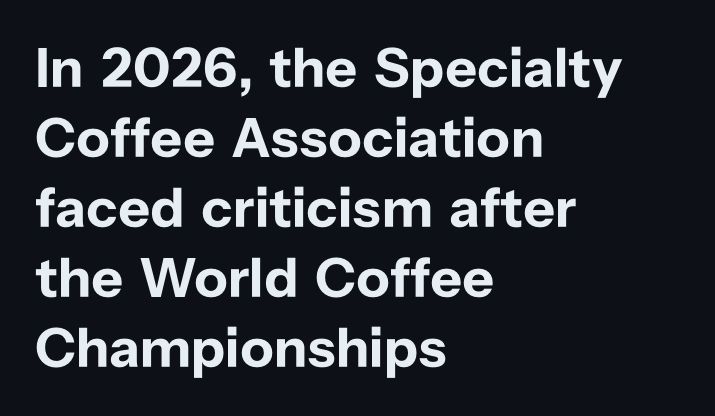
Q: Is the text bold? A: Yes.
Q: Is the text italic (slanted)? A: No, it is upright.
Q: Is the typeface a serif or a sans-serif typeface? A: Sans-serif.
Q: Is the text underlined? A: No.
Q: How is the paragraph aligned? A: Left-aligned.
Q: Is the spacing between letters normal or unusually wide? A: Normal.
Q: Is the spacing between lines tight, normal or loose? A: Normal.
Q: Width (condensed, normal, or wide)? A: Normal.
Q: Stroke contrast? A: Low.
Q: x-height? A: Medium.
Q: Monospaced? A: No.
